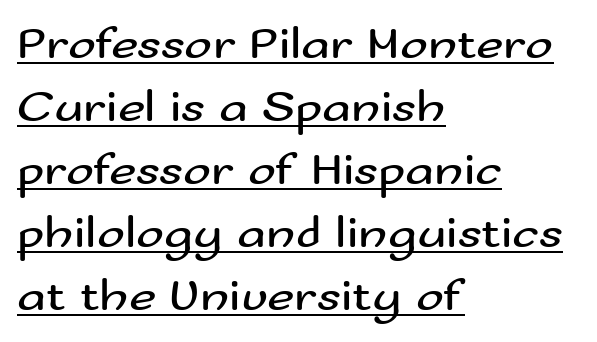
Q: Is the text bold? A: No.
Q: Is the text italic (slanted)? A: No, it is upright.
Q: Is the typeface a serif or a sans-serif typeface? A: Sans-serif.
Q: Is the text underlined? A: Yes.
Q: How is the paragraph aligned? A: Left-aligned.
Q: Is the spacing between letters normal or unusually wide? A: Normal.
Q: Is the spacing between lines tight, normal or loose? A: Normal.
Q: Width (condensed, normal, or wide)? A: Wide.
Q: Stroke contrast? A: Medium.
Q: x-height? A: Small.
Q: Monospaced? A: No.
